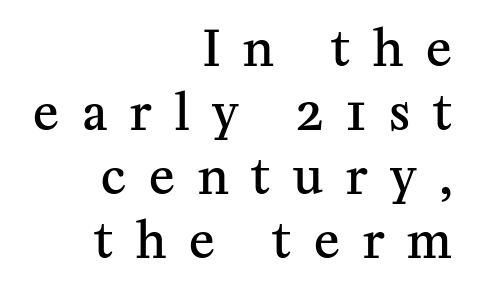
The image shows 48 px semibold serif type, upright; set right-aligned, normal line spacing (1.33x), unusually wide letter spacing (+0.48 em), not underlined; medium stroke contrast and a medium x-height.
